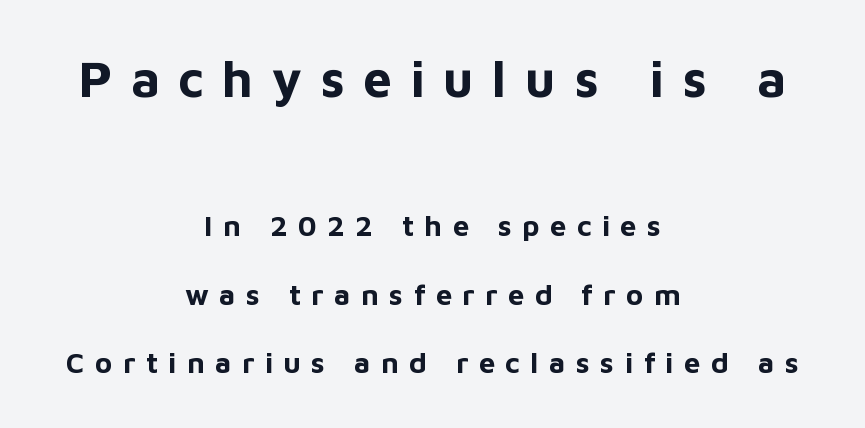
Q: Is the text bold? A: Yes.
Q: Is the text italic (slanted)? A: No, it is upright.
Q: Is the typeface a serif or a sans-serif typeface? A: Sans-serif.
Q: Is the text underlined? A: No.
Q: How is the paragraph aligned? A: Centered.
Q: Is the spacing between letters normal or unusually wide? A: Unusually wide.
Q: Is the spacing between lines tight, normal or loose? A: Loose.
Q: Which block of text is set in a larger size, the first (top) or the second (bottom)? A: The first (top) one.
Q: Width (condensed, normal, or wide)? A: Normal.
Q: Stroke contrast? A: Low.
Q: x-height? A: Medium.
Q: Monospaced? A: No.
